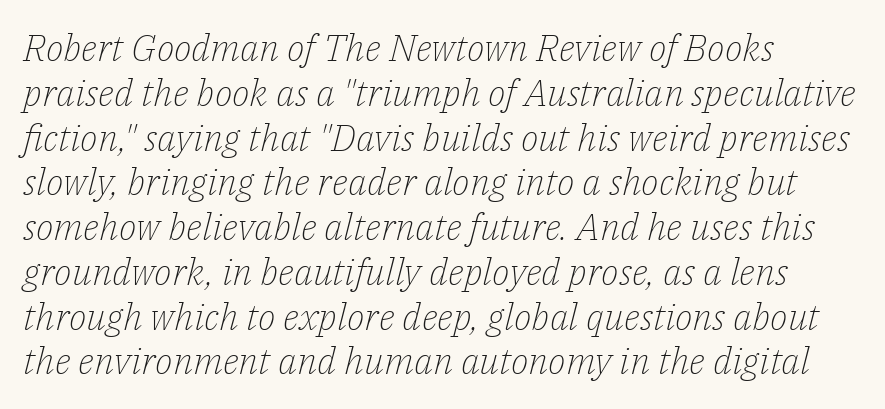
Q: Is the text bold? A: No.
Q: Is the text italic (slanted)? A: Yes, it leans right by about 14 degrees.
Q: Is the typeface a serif or a sans-serif typeface? A: Serif.
Q: Is the text underlined? A: No.
Q: How is the paragraph aligned? A: Left-aligned.
Q: Is the spacing between letters normal or unusually wide? A: Normal.
Q: Width (condensed, normal, or wide)? A: Normal.
Q: Stroke contrast? A: Low.
Q: x-height? A: Medium.
Q: Monospaced? A: No.
